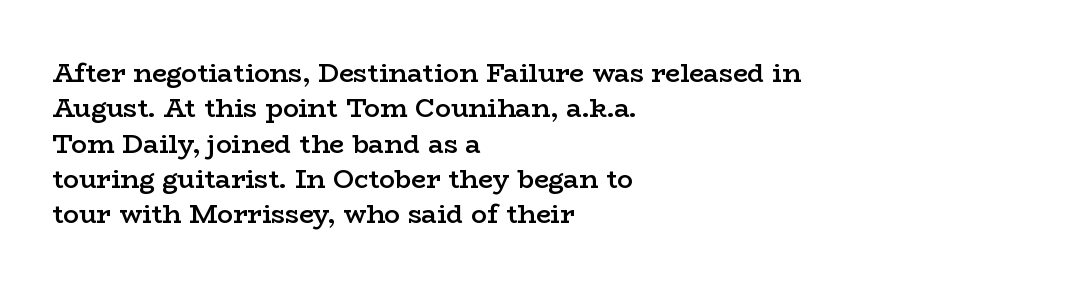
The image shows 26 px text type, upright; set left-aligned, normal line spacing (1.36x), normal letter spacing, not underlined.
